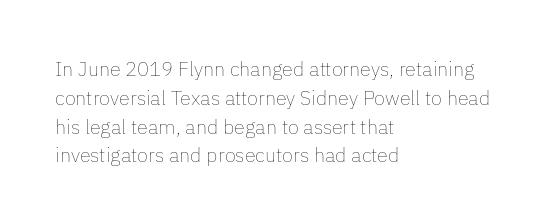
{"italic": "no", "bold": "no", "underline": "no", "align": "left", "line_spacing": "normal", "line_spacing_ratio": 1.44, "letter_spacing": "normal", "letter_spacing_em": 0.0, "glyph_px": 20}
